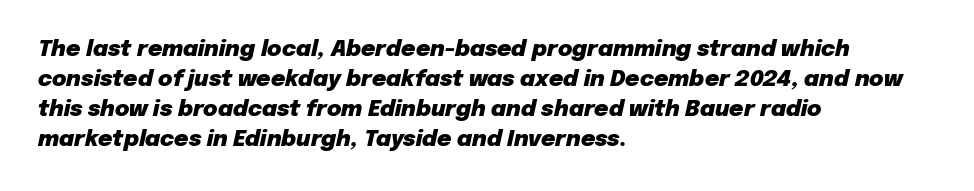
Q: Is the text bold? A: Yes.
Q: Is the text italic (slanted)? A: Yes, it leans right by about 12 degrees.
Q: Is the text underlined? A: No.
Q: How is the paragraph aligned? A: Left-aligned.
Q: Is the spacing between letters normal or unusually wide? A: Normal.
Q: Is the spacing between lines tight, normal or loose? A: Normal.
